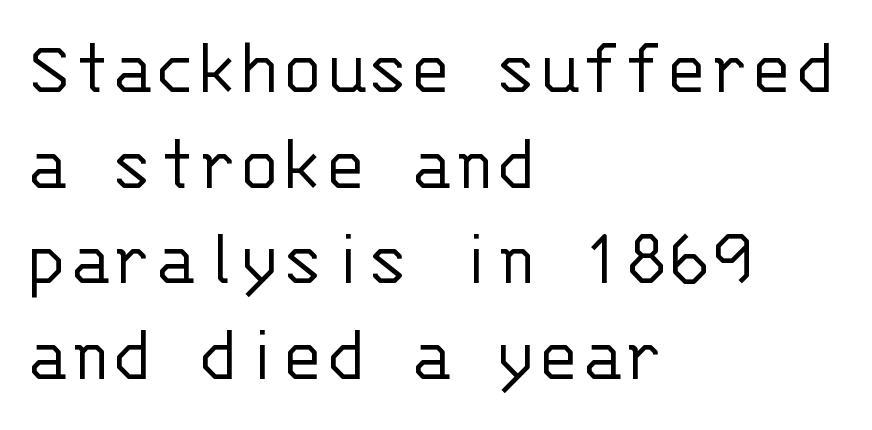
{"serif": "no", "italic": "no", "bold": "no", "weight": "light", "width": "normal", "stroke_contrast": "low", "x_height": "large", "monospaced": "yes", "underline": "no", "align": "left", "line_spacing_ratio": 1.21, "letter_spacing": "normal", "letter_spacing_em": 0.0, "glyph_px": 79}
